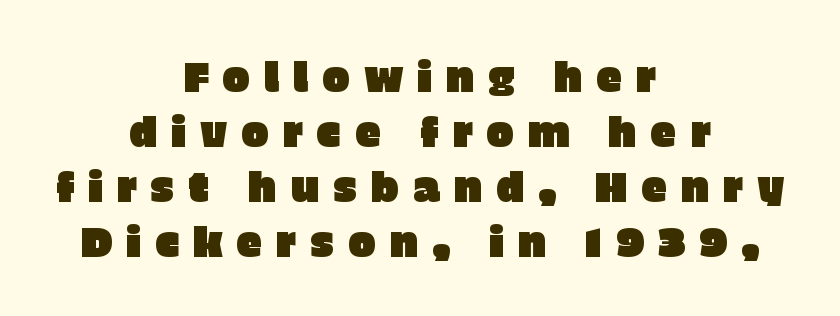
The image shows 42 px sans-serif type, upright; set centered, normal line spacing (1.31x), unusually wide letter spacing (+0.32 em), not underlined; low stroke contrast and a large x-height.
